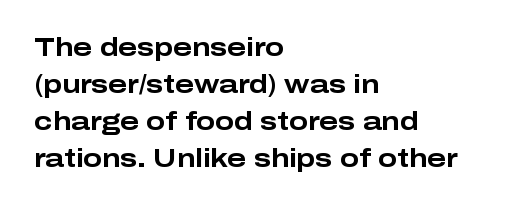
Q: Is the text bold? A: Yes.
Q: Is the text italic (slanted)? A: No, it is upright.
Q: Is the text underlined? A: No.
Q: How is the paragraph aligned? A: Left-aligned.
Q: Is the spacing between letters normal or unusually wide? A: Normal.
Q: Is the spacing between lines tight, normal or loose? A: Normal.
